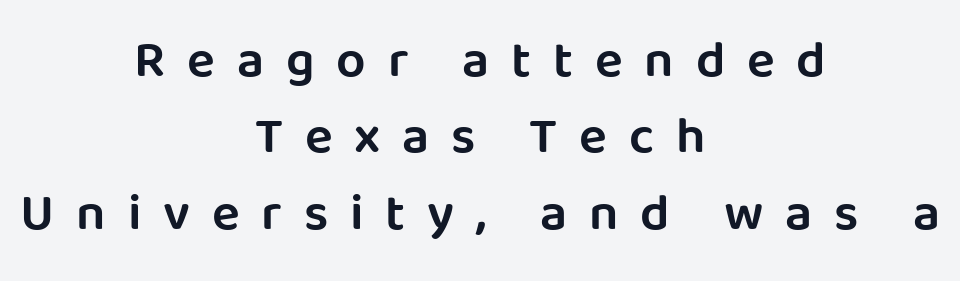
Q: Is the text bold? A: Semi-bold.
Q: Is the text italic (slanted)? A: No, it is upright.
Q: Is the typeface a serif or a sans-serif typeface? A: Sans-serif.
Q: Is the text underlined? A: No.
Q: How is the paragraph aligned? A: Centered.
Q: Is the spacing between letters normal or unusually wide? A: Unusually wide.
Q: Is the spacing between lines tight, normal or loose? A: Normal.
Q: Width (condensed, normal, or wide)? A: Normal.
Q: Stroke contrast? A: Low.
Q: x-height? A: Large.
Q: Monospaced? A: No.
